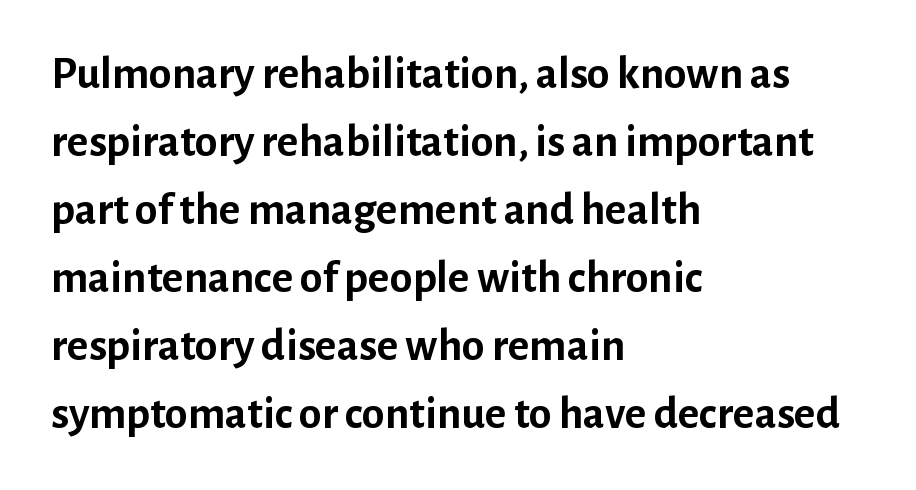
{"serif": "no", "italic": "no", "bold": "yes", "weight": "semibold", "width": "normal", "stroke_contrast": "low", "x_height": "medium", "monospaced": "no", "underline": "no", "align": "left", "line_spacing": "normal", "line_spacing_ratio": 1.48, "letter_spacing": "normal", "letter_spacing_em": 0.0, "glyph_px": 46}
